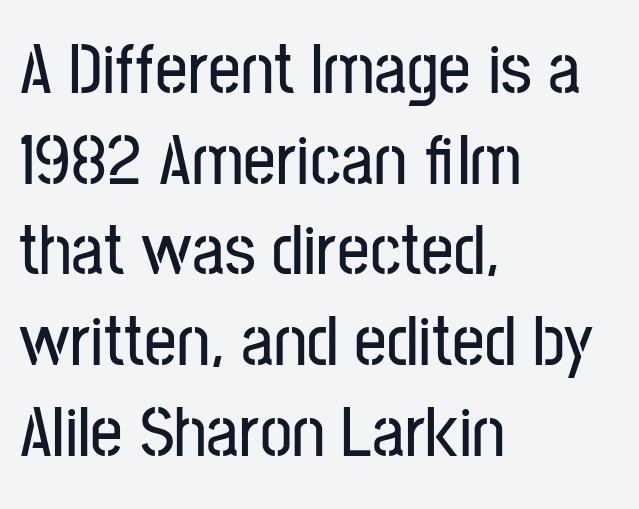
Q: Is the text italic (slanted)? A: No, it is upright.
Q: Is the typeface a serif or a sans-serif typeface? A: Sans-serif.
Q: Is the text underlined? A: No.
Q: How is the paragraph aligned? A: Left-aligned.
Q: Is the spacing between letters normal or unusually wide? A: Normal.
Q: Is the spacing between lines tight, normal or loose? A: Normal.
Q: Width (condensed, normal, or wide)? A: Condensed.
Q: Stroke contrast? A: Low.
Q: x-height? A: Medium.
Q: Monospaced? A: No.
